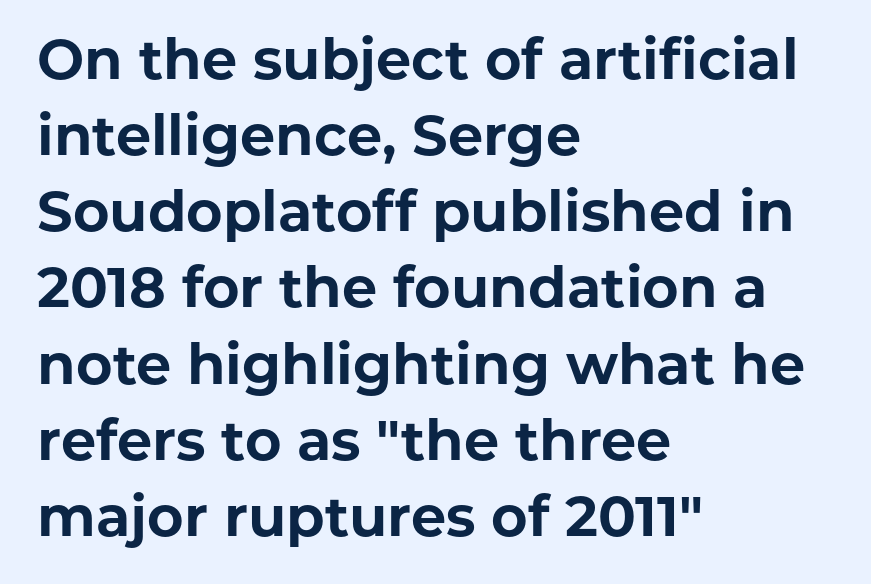
{"serif": "no", "italic": "no", "bold": "yes", "weight": "bold", "width": "normal", "stroke_contrast": "low", "x_height": "medium", "monospaced": "no", "underline": "no", "align": "left", "line_spacing": "normal", "line_spacing_ratio": 1.36, "letter_spacing": "normal", "letter_spacing_em": 0.0, "glyph_px": 56}
